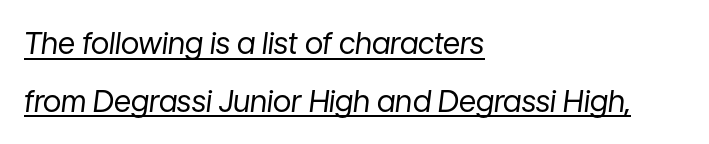
The image shows 30 px regular-weight type, italic (leaning right); set left-aligned, loose line spacing (1.92x), normal letter spacing, underlined; low stroke contrast and a medium x-height.
